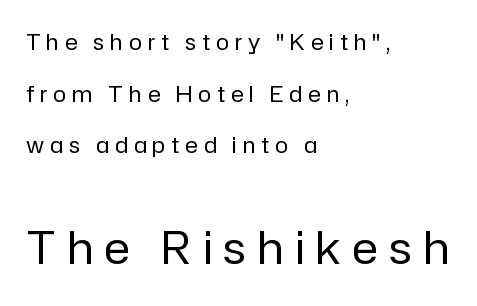
{"serif": "no", "italic": "no", "bold": "no", "weight": "regular", "width": "normal", "stroke_contrast": "low", "x_height": "medium", "monospaced": "no", "underline": "no", "align": "left", "line_spacing": "loose", "line_spacing_ratio": 2.35, "letter_spacing": "wide", "letter_spacing_em": 0.27, "larger_block": "second", "size_ratio": 2.0, "glyph_px": 44}
